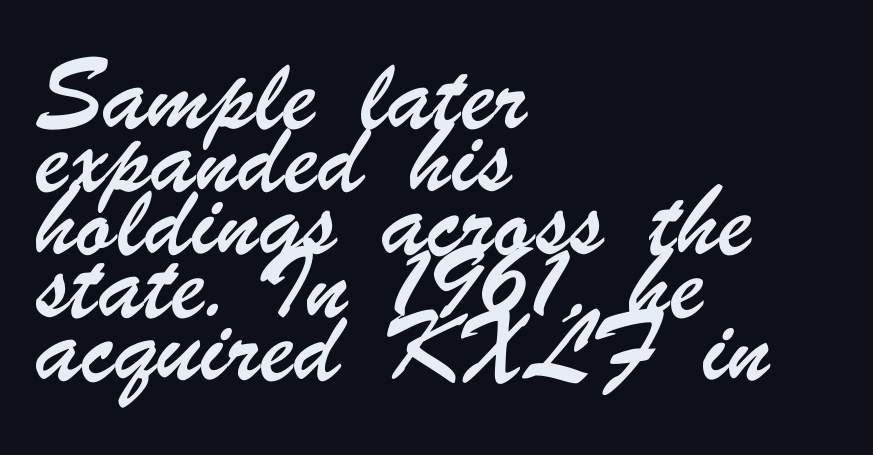
Q: Is the typeface a serif or a sans-serif typeface? A: Sans-serif.
Q: Is the text underlined? A: No.
Q: How is the paragraph aligned? A: Left-aligned.
Q: Is the spacing between letters normal or unusually wide? A: Normal.
Q: Is the spacing between lines tight, normal or loose? A: Normal.
Q: Width (condensed, normal, or wide)? A: Condensed.
Q: Stroke contrast? A: Low.
Q: x-height? A: Small.
Q: Monospaced? A: No.
